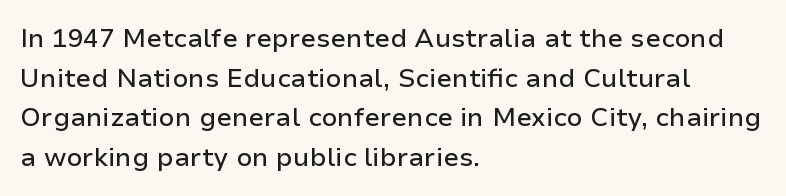
{"italic": "no", "underline": "no", "align": "left", "line_spacing": "normal", "line_spacing_ratio": 1.52, "letter_spacing": "normal", "letter_spacing_em": 0.0, "glyph_px": 26}
